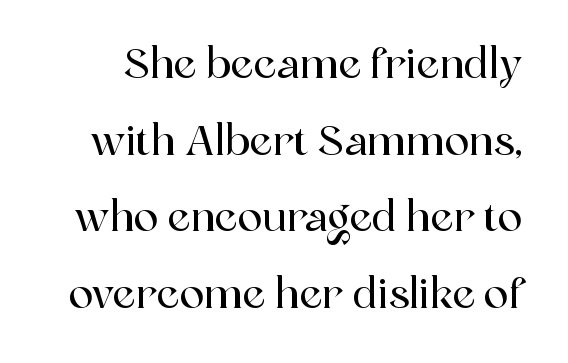
{"serif": "yes", "italic": "no", "width": "normal", "x_height": "medium", "monospaced": "no", "underline": "no", "line_spacing_ratio": 1.87, "letter_spacing": "normal", "letter_spacing_em": 0.0, "glyph_px": 41}
